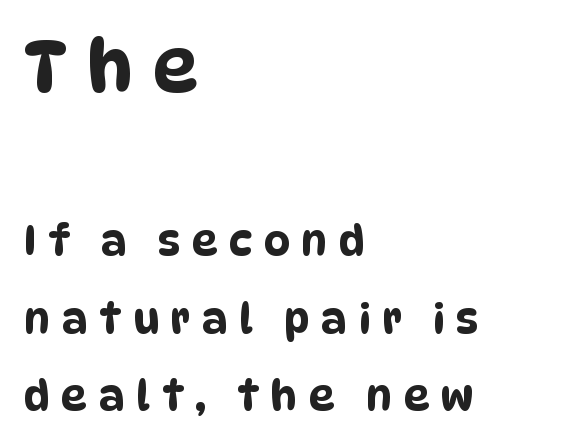
The image shows 71 px condensed sans-serif type; set left-aligned, loose line spacing (1.9x), unusually wide letter spacing (+0.28 em), not underlined; the first (top) block is 1.73x larger; low stroke contrast and a large x-height.
